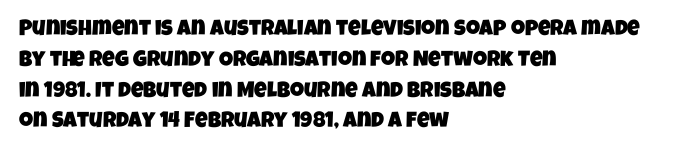
The image shows 22 px text type; set left-aligned, normal line spacing (1.4x), normal letter spacing, not underlined.
